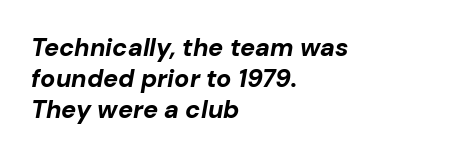
Q: Is the text bold? A: Yes.
Q: Is the text italic (slanted)? A: Yes, it leans right by about 10 degrees.
Q: Is the text underlined? A: No.
Q: How is the paragraph aligned? A: Left-aligned.
Q: Is the spacing between letters normal or unusually wide? A: Normal.
